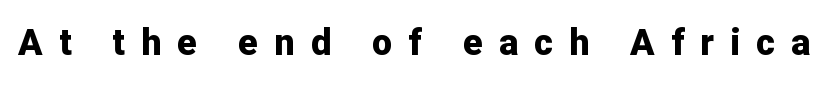
The image shows 36 px bold sans-serif type, upright; set unusually wide letter spacing (+0.45 em), not underlined; low stroke contrast and a medium x-height.
